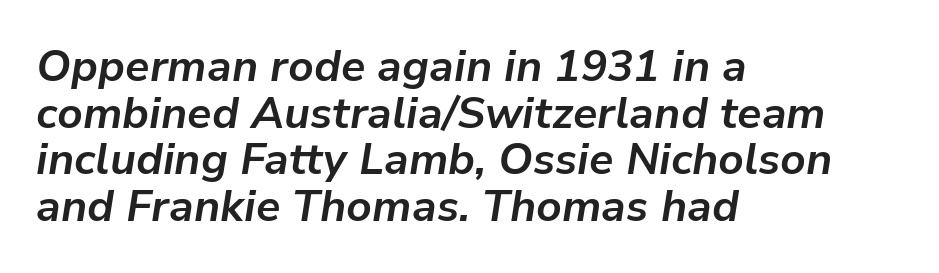
Here the designer chose a conventional face with non-uniform glyph widths. Does the leading feel generous? Not at all — it's pinched. Does extra space separate the letters? No, they use regular spacing. Line starts are locked; line ends wander.
